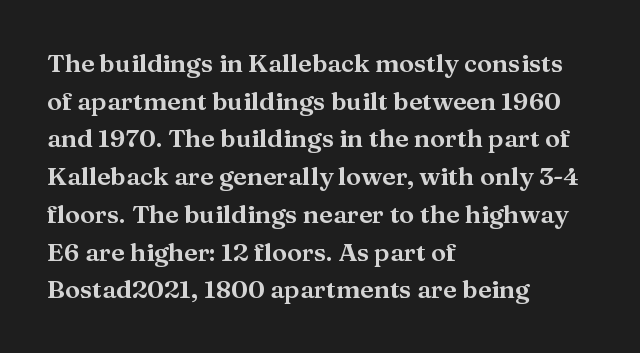
{"italic": "no", "underline": "no", "align": "left", "line_spacing": "normal", "line_spacing_ratio": 1.51, "letter_spacing": "normal", "letter_spacing_em": 0.0, "glyph_px": 25}
